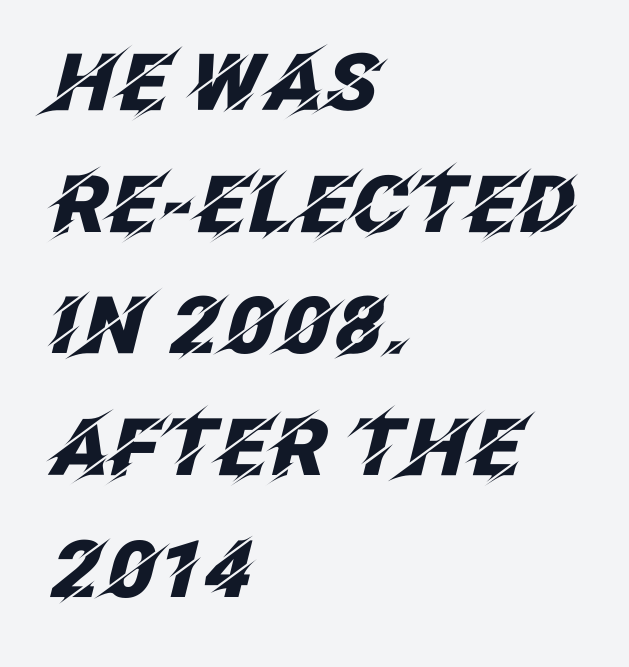
Q: Is the text bold? A: Yes.
Q: Is the text italic (slanted)? A: Yes, it leans right by about 12 degrees.
Q: Is the text underlined? A: No.
Q: How is the paragraph aligned? A: Left-aligned.
Q: Is the spacing between letters normal or unusually wide? A: Normal.
Q: Is the spacing between lines tight, normal or loose? A: Normal.
Q: Width (condensed, normal, or wide)? A: Normal.
Q: Stroke contrast? A: Low.
Q: x-height? A: Large.
Q: Monospaced? A: No.
